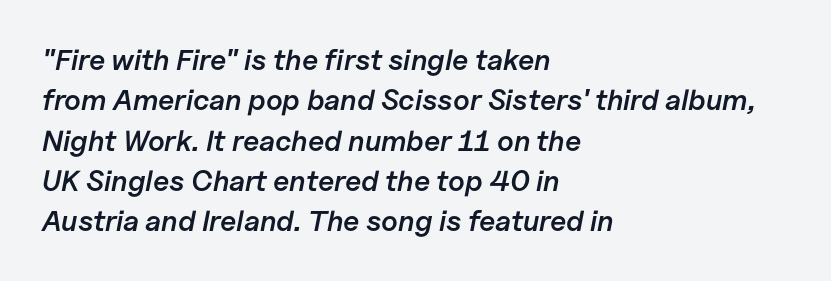
{"italic": "yes", "lean": "right", "slant_degrees": 11, "bold": "semi", "weight": "semibold", "width": "normal", "stroke_contrast": "low", "x_height": "medium", "monospaced": "no", "underline": "no", "align": "left", "line_spacing": "normal", "line_spacing_ratio": 1.39, "letter_spacing": "normal", "letter_spacing_em": 0.0, "glyph_px": 29}
